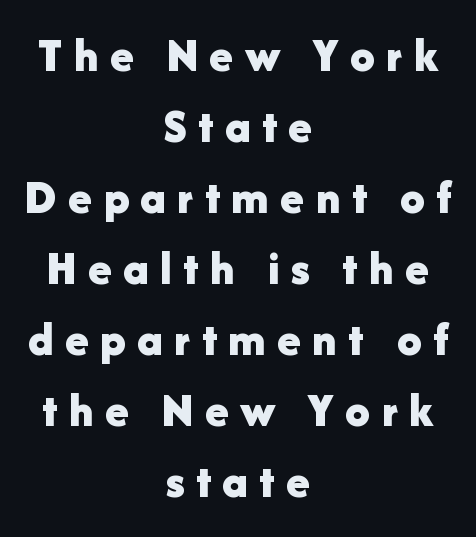
Centered paragraph, ragged on both sides. The characters display no serif detailing; their extremities are plain. You could not count columns in this text — the font is proportionally spaced. The face used here is rendered with a markedly widened letterfit. Emphasis by weight is at full strength: bold. Each row of text sits above clean, open space.
